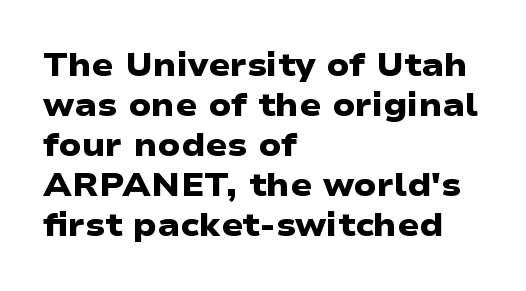
Teacher's note: observe the even left margin — that is flush-left alignment. What weight is shown? A full bold with thick strokes. Unlike a traditional serif, this face leaves its strokes unadorned. Does extra space separate the letters? No, they use regular spacing.
